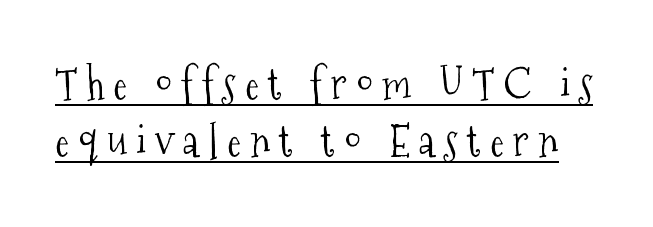
The image shows 42 px light, condensed serif type, upright; set normal line spacing (1.36x), unusually wide letter spacing (+0.22 em), underlined; medium stroke contrast and a medium x-height.
